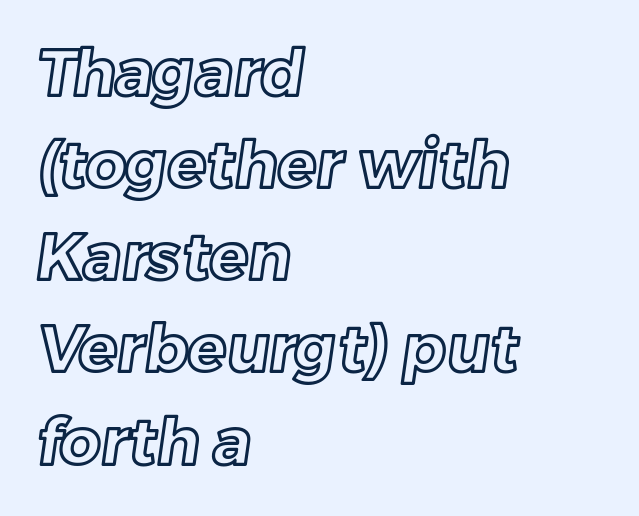
Q: Is the text underlined? A: No.
Q: How is the paragraph aligned? A: Left-aligned.
Q: Is the spacing between letters normal or unusually wide? A: Normal.
Q: Is the spacing between lines tight, normal or loose? A: Normal.
Q: Width (condensed, normal, or wide)? A: Normal.
Q: x-height? A: Medium.
Q: Monospaced? A: No.
